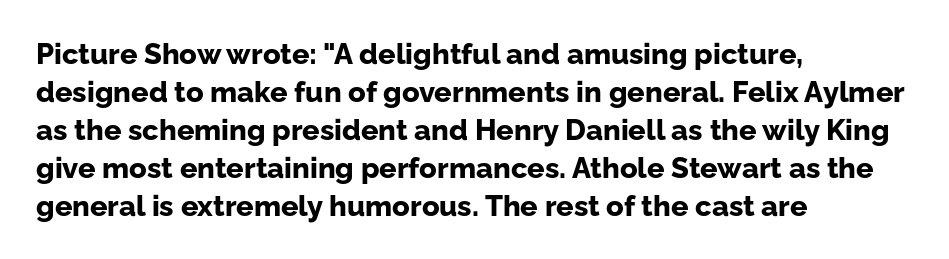
Q: Is the text bold? A: Yes.
Q: Is the text italic (slanted)? A: No, it is upright.
Q: Is the typeface a serif or a sans-serif typeface? A: Sans-serif.
Q: Is the text underlined? A: No.
Q: How is the paragraph aligned? A: Left-aligned.
Q: Is the spacing between letters normal or unusually wide? A: Normal.
Q: Is the spacing between lines tight, normal or loose? A: Normal.
Q: Width (condensed, normal, or wide)? A: Normal.
Q: Stroke contrast? A: Low.
Q: x-height? A: Medium.
Q: Monospaced? A: No.
